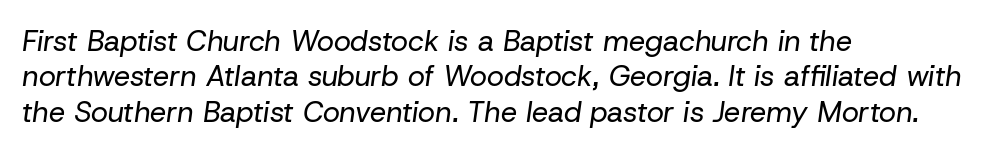
The weight tops out at a normal text grade. If you drew a line through each stem, it would be angled. The specimen omits any rule beneath the text block's lines. Observe the ordinary spacing: letters are neighbours, not strangers. Typeset ragged right — the left edge is the straight one. Varying glyph widths throughout — classic text-font behaviour.
